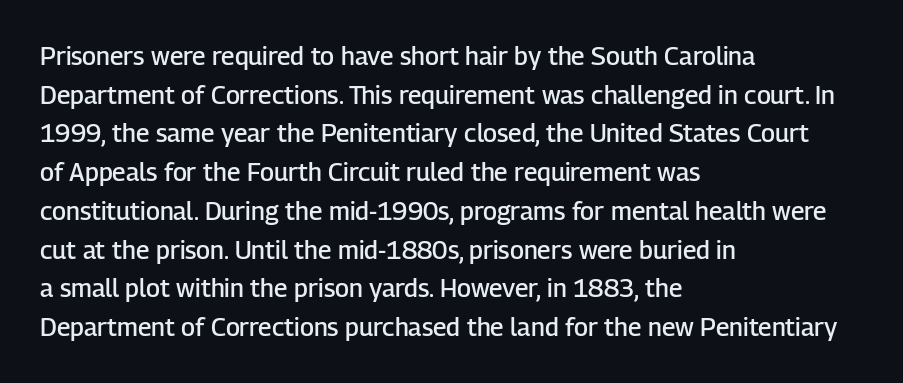
Quick note: underline off. The passage is arranged the way most books set body copy — flush left. Quick note: interline space is typical. Posture: vertical. The letters sit at their default tracking, neither squeezed nor spread.
